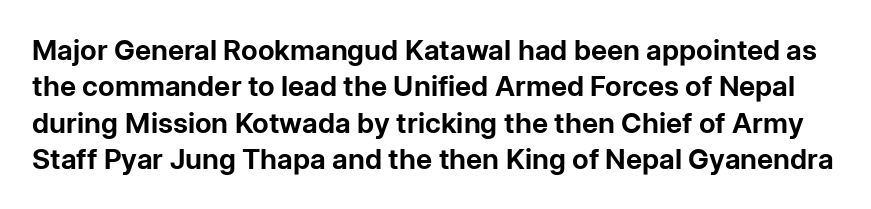
This rendering features lettering with no underline. Ascenders rise straight up at ninety degrees. Baseline-to-baseline distance is the conventional proportion of letter height. Is this a fixed-width face? No — the glyphs have proportional, varying widths. I'd describe the lettering as bold — thick and assertive. Nothing unusual about the tracking: characters are spaced as the font intends.
